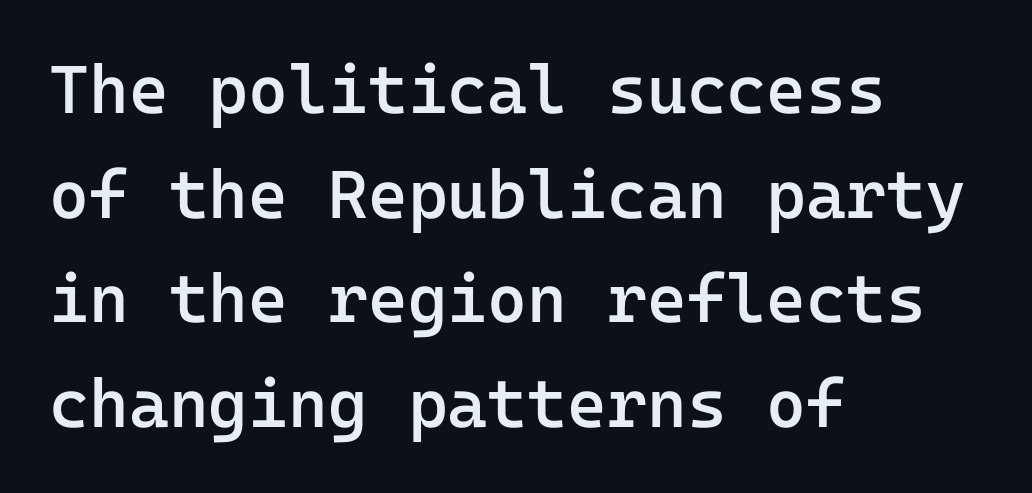
Note the uniform advance width — an 'i' takes as much space as an 'm'. Casual observation: everything's shoved over to the left. Anything drawn beneath the words? Only blank space. The type is set solid horizontally, with unmodified tracking. A typesetter would call this leading conventional body-copy spacing.
